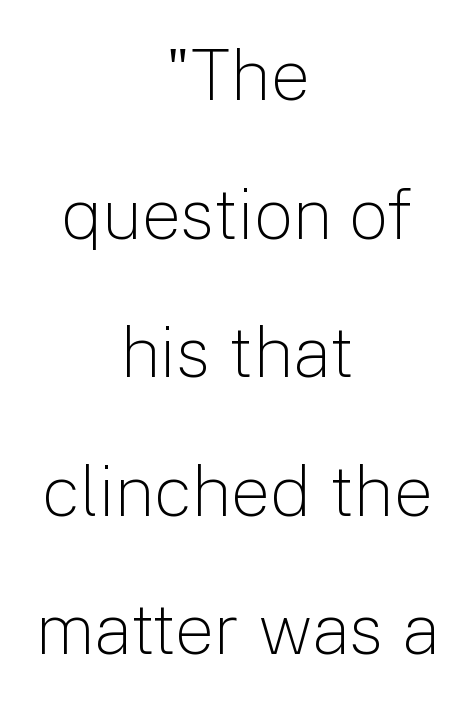
The image shows 70 px light sans-serif type, upright; set centered, loose line spacing (1.98x), normal letter spacing, not underlined; low stroke contrast and a medium x-height.
